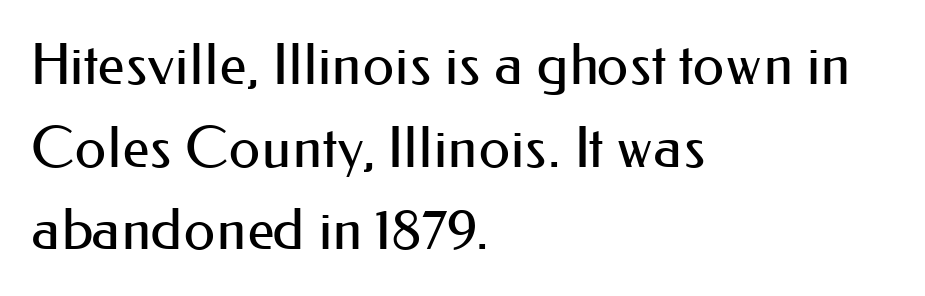
{"serif": "no", "italic": "no", "bold": "no", "weight": "regular", "width": "normal", "stroke_contrast": "medium", "x_height": "small", "monospaced": "no", "underline": "no", "align": "left", "line_spacing": "normal", "line_spacing_ratio": 1.45, "letter_spacing": "normal", "letter_spacing_em": 0.0, "glyph_px": 57}
